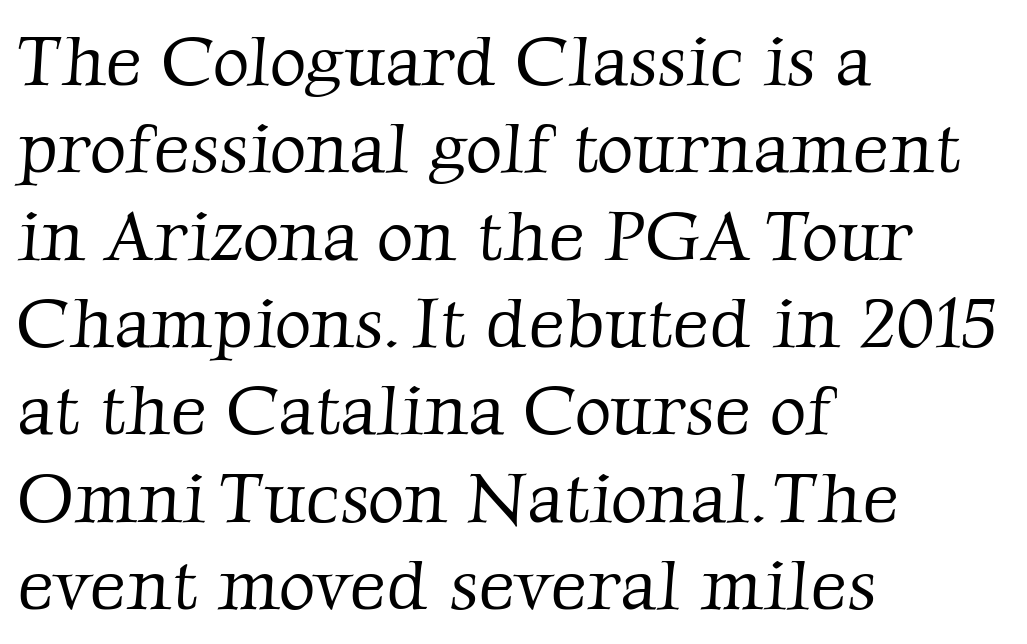
The image shows 71 px light serif type; set left-aligned, line spacing 1.23x, normal letter spacing, not underlined; low stroke contrast and a medium x-height.
